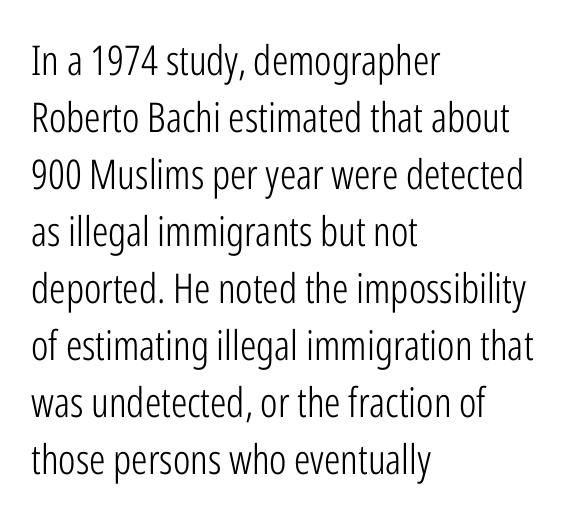
Q: Is the text bold? A: No.
Q: Is the text italic (slanted)? A: No, it is upright.
Q: Is the typeface a serif or a sans-serif typeface? A: Sans-serif.
Q: Is the text underlined? A: No.
Q: How is the paragraph aligned? A: Left-aligned.
Q: Is the spacing between letters normal or unusually wide? A: Normal.
Q: Is the spacing between lines tight, normal or loose? A: Normal.
Q: Width (condensed, normal, or wide)? A: Condensed.
Q: Stroke contrast? A: Low.
Q: x-height? A: Medium.
Q: Monospaced? A: No.
